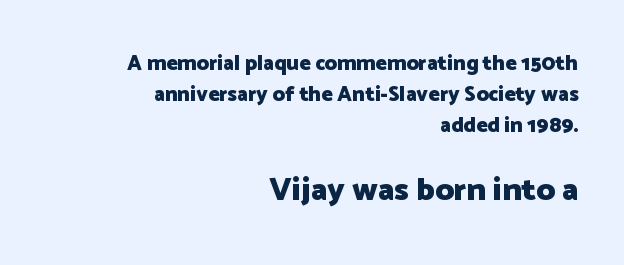
Q: Is the text bold? A: Yes.
Q: Is the text italic (slanted)? A: No, it is upright.
Q: Is the typeface a serif or a sans-serif typeface? A: Sans-serif.
Q: Is the text underlined? A: No.
Q: How is the paragraph aligned? A: Right-aligned.
Q: Is the spacing between letters normal or unusually wide? A: Normal.
Q: Is the spacing between lines tight, normal or loose? A: Normal.
Q: Which block of text is set in a larger size, the first (top) or the second (bottom)? A: The second (bottom) one.
Q: Width (condensed, normal, or wide)? A: Normal.
Q: Stroke contrast? A: Low.
Q: x-height? A: Medium.
Q: Monospaced? A: No.
